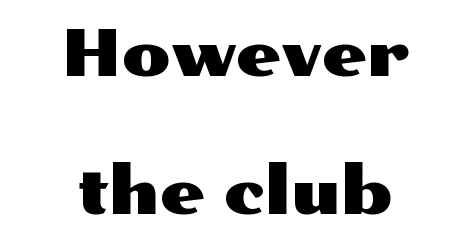
Q: Is the text italic (slanted)? A: No, it is upright.
Q: Is the typeface a serif or a sans-serif typeface? A: Sans-serif.
Q: Is the text underlined? A: No.
Q: How is the paragraph aligned? A: Centered.
Q: Is the spacing between letters normal or unusually wide? A: Normal.
Q: Is the spacing between lines tight, normal or loose? A: Loose.
Q: Width (condensed, normal, or wide)? A: Wide.
Q: Stroke contrast? A: Medium.
Q: x-height? A: Medium.
Q: Monospaced? A: No.
